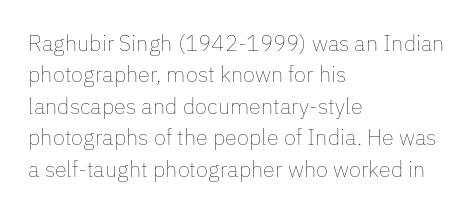
{"italic": "no", "bold": "no", "underline": "no", "align": "left", "line_spacing": "normal", "line_spacing_ratio": 1.43, "letter_spacing": "normal", "letter_spacing_em": 0.0, "glyph_px": 22}
